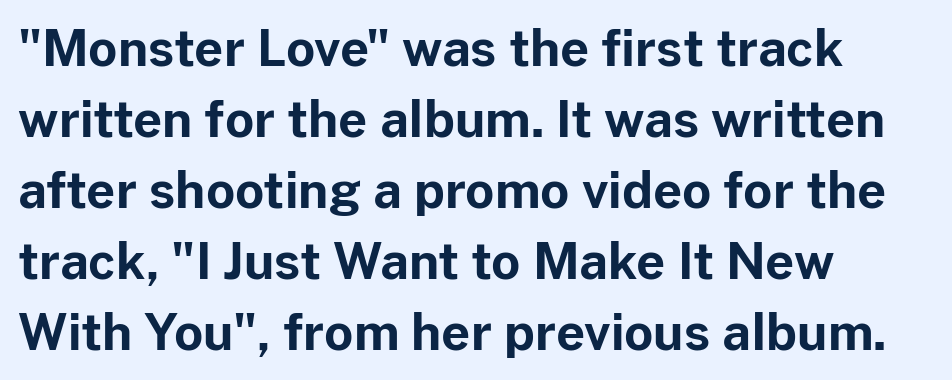
No extra tracking has been applied to these lines. Check where the strokes stop: nothing finishes them off — pure sans. Lines of text with bare space underneath. The typography opts for an upright posture over an oblique one. How would I describe the line gaps? Plain and ordinary. Every row of glyphs begins at an identical x-position on the left.
